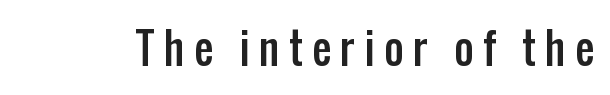
Spacing verdict: proportional, widths tailored to each character. When letters stand straight like this, we call the style roman or upright. The glyphs in this specimen are sans serif. Words appear elongated and porous because spacing is wide. This rendering features lettering with no underline.
